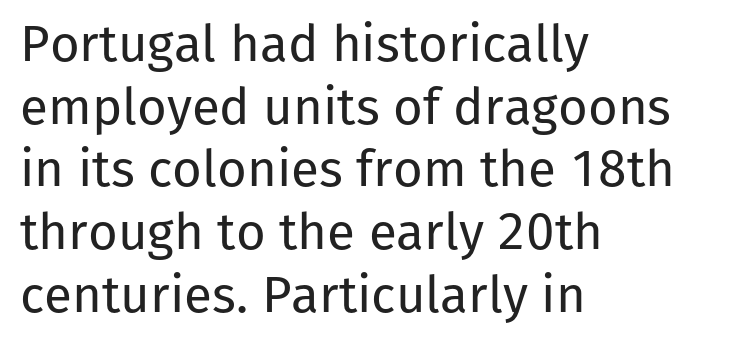
The image shows 51 px regular-weight sans-serif type, upright; set left-aligned, line spacing 1.23x, normal letter spacing, not underlined; low stroke contrast and a medium x-height.
